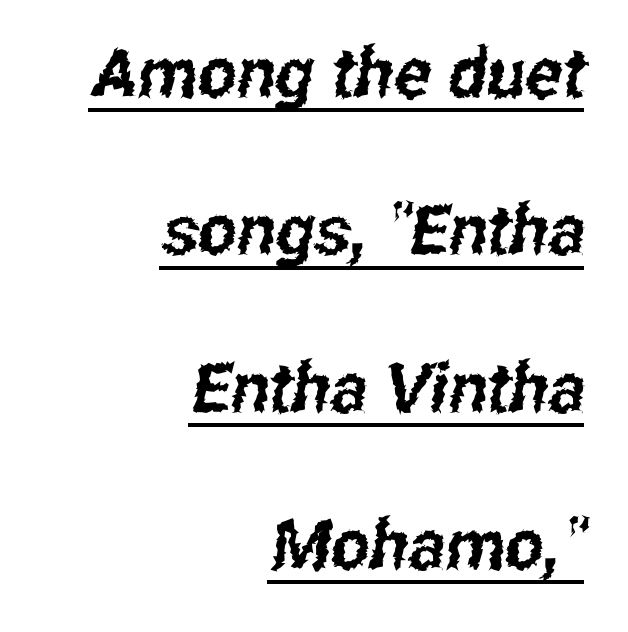
Q: Is the typeface a serif or a sans-serif typeface? A: Sans-serif.
Q: Is the text underlined? A: Yes.
Q: How is the paragraph aligned? A: Right-aligned.
Q: Is the spacing between letters normal or unusually wide? A: Normal.
Q: Is the spacing between lines tight, normal or loose? A: Loose.
Q: Width (condensed, normal, or wide)? A: Condensed.
Q: Stroke contrast? A: Low.
Q: x-height? A: Medium.
Q: Monospaced? A: No.
